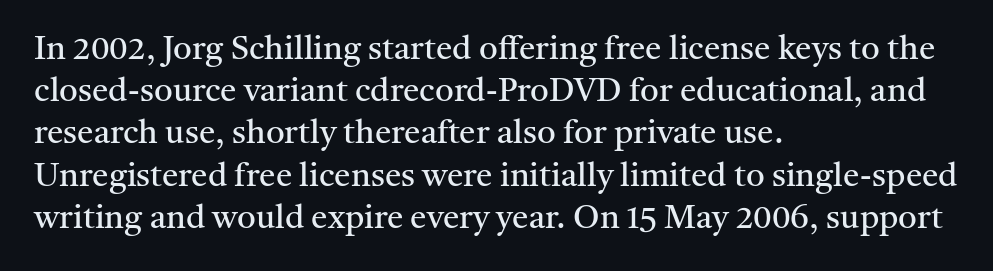
The image shows 33 px regular-weight serif type, upright; set left-aligned, normal line spacing (1.28x), normal letter spacing, not underlined; medium stroke contrast and a medium x-height.
